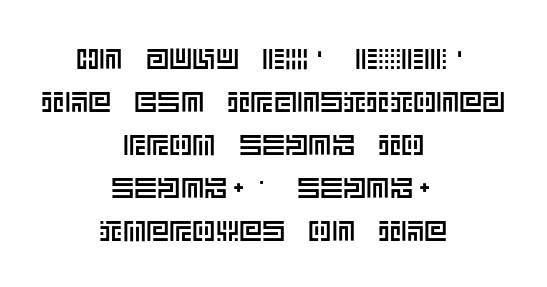
{"italic": "no", "width": "normal", "x_height": "large", "underline": "no", "align": "center", "line_spacing": "normal", "line_spacing_ratio": 1.48, "letter_spacing": "normal", "letter_spacing_em": 0.0, "glyph_px": 29}
